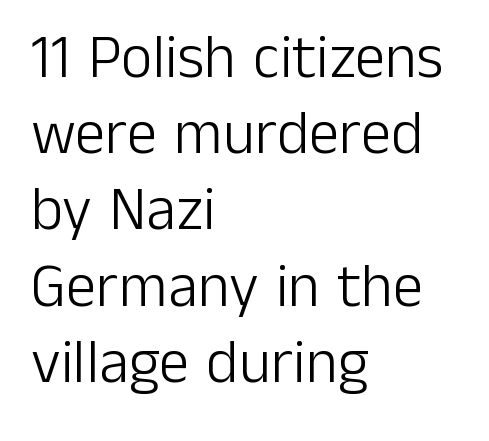
{"serif": "no", "italic": "no", "bold": "no", "weight": "light", "width": "normal", "stroke_contrast": "low", "x_height": "medium", "monospaced": "no", "underline": "no", "align": "left", "line_spacing": "normal", "line_spacing_ratio": 1.25, "letter_spacing": "normal", "letter_spacing_em": 0.0, "glyph_px": 61}
